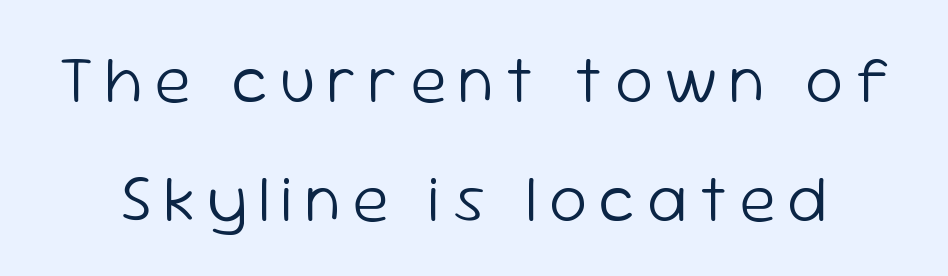
{"serif": "no", "italic": "no", "bold": "no", "weight": "light", "width": "normal", "stroke_contrast": "low", "x_height": "medium", "monospaced": "no", "underline": "no", "line_spacing_ratio": 1.77, "glyph_px": 67}
